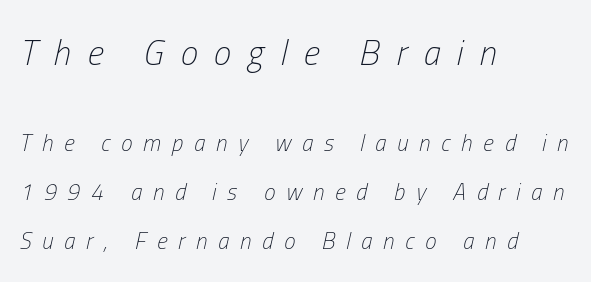
The image shows 35 px light, condensed type, italic (leaning right); set left-aligned, loose line spacing (2.12x), unusually wide letter spacing (+0.47 em), not underlined; the first (top) block is 1.52x larger; low stroke contrast and a medium x-height.
